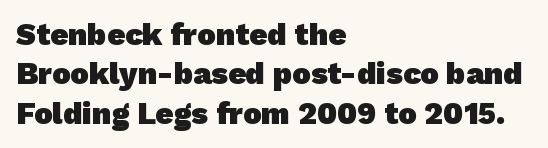
The image shows 31 px heavy sans-serif type; set left-aligned, normal line spacing (1.27x), normal letter spacing, not underlined; low stroke contrast and a medium x-height.
